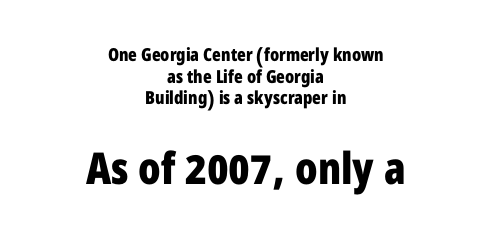
{"serif": "no", "italic": "no", "bold": "yes", "weight": "bold", "width": "condensed", "stroke_contrast": "low", "x_height": "medium", "monospaced": "no", "underline": "no", "align": "center", "line_spacing_ratio": 1.2, "letter_spacing": "normal", "letter_spacing_em": 0.0, "larger_block": "second", "size_ratio": 2.44, "glyph_px": 44}
